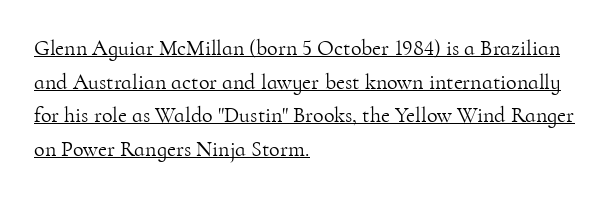
{"italic": "no", "bold": "no", "underline": "yes", "align": "left", "line_spacing": "normal", "line_spacing_ratio": 1.53, "letter_spacing": "normal", "letter_spacing_em": 0.0, "glyph_px": 22}
